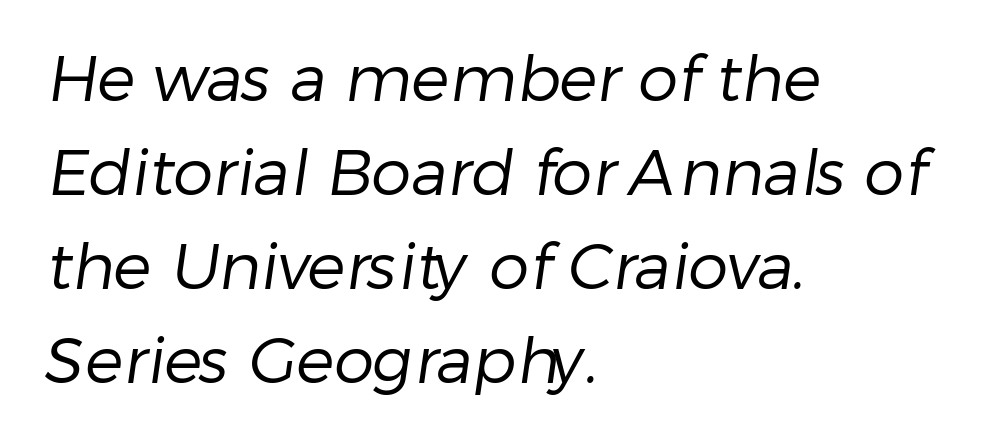
The image shows 64 px regular-weight sans-serif type; set left-aligned, normal line spacing (1.47x), normal letter spacing, not underlined; low stroke contrast and a medium x-height.
